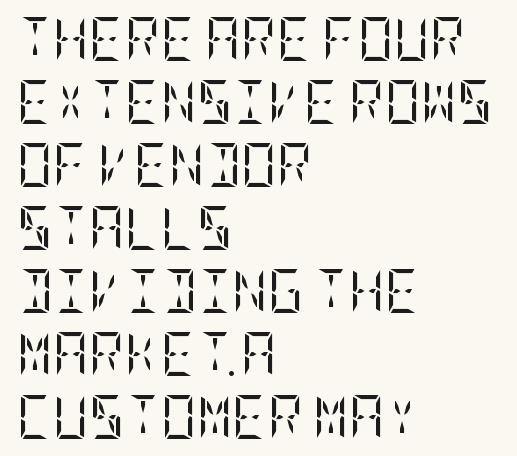
{"serif": "yes", "italic": "no", "bold": "no", "weight": "regular", "width": "condensed", "stroke_contrast": "low", "x_height": "large", "underline": "no", "align": "left", "line_spacing": "normal", "line_spacing_ratio": 1.43, "letter_spacing": "normal", "letter_spacing_em": 0.0, "glyph_px": 44}
